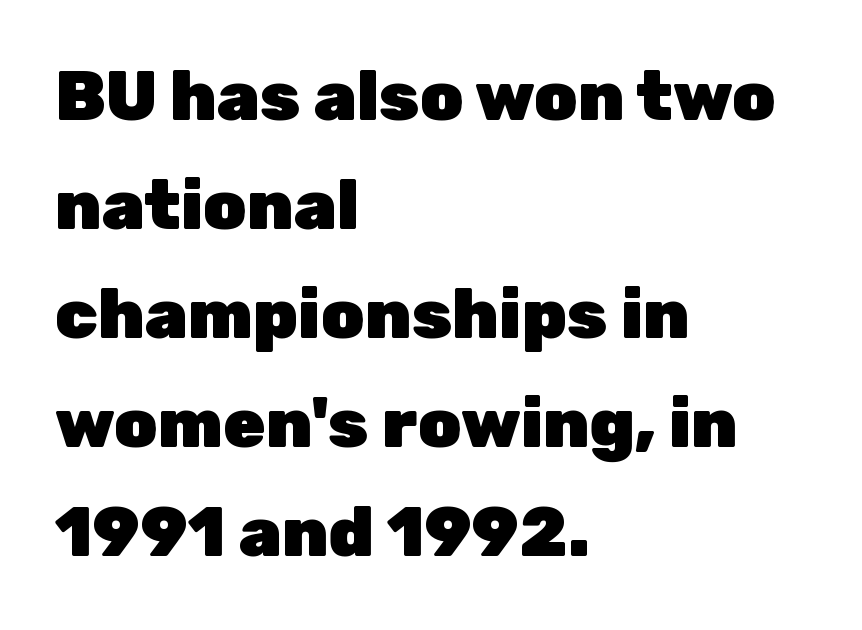
The image shows 69 px heavy sans-serif type, upright; set left-aligned, normal line spacing (1.58x), normal letter spacing, not underlined; low stroke contrast and a medium x-height.
